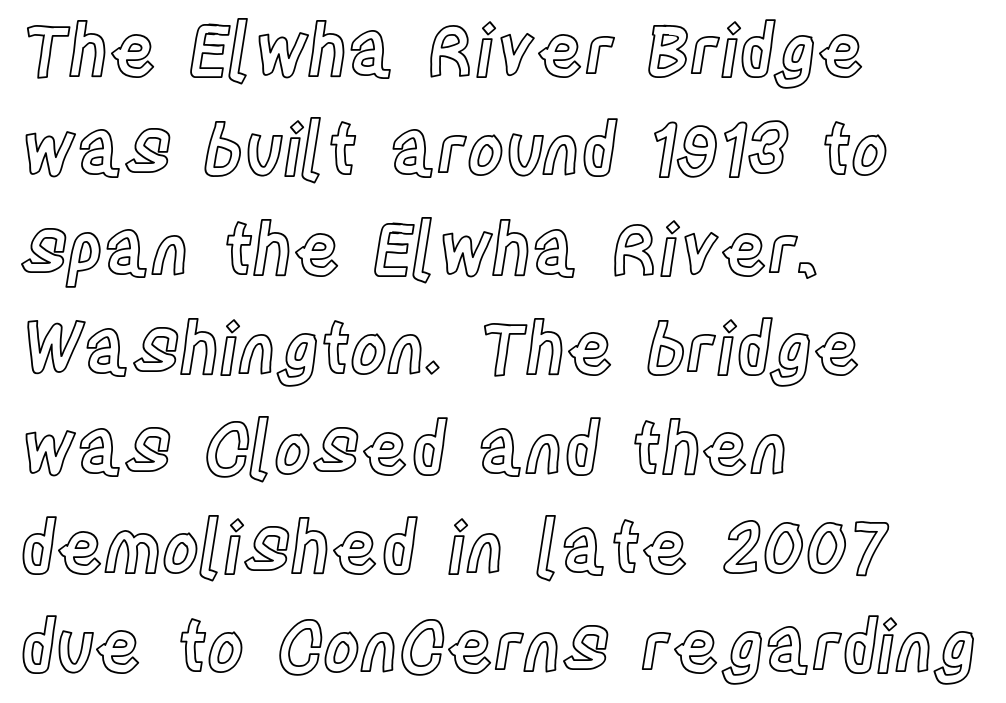
Q: Is the text italic (slanted)? A: Yes.
Q: Is the text underlined? A: No.
Q: How is the paragraph aligned? A: Left-aligned.
Q: Is the spacing between letters normal or unusually wide? A: Normal.
Q: Is the spacing between lines tight, normal or loose? A: Normal.
Q: Width (condensed, normal, or wide)? A: Condensed.
Q: x-height? A: Large.
Q: Monospaced? A: No.
